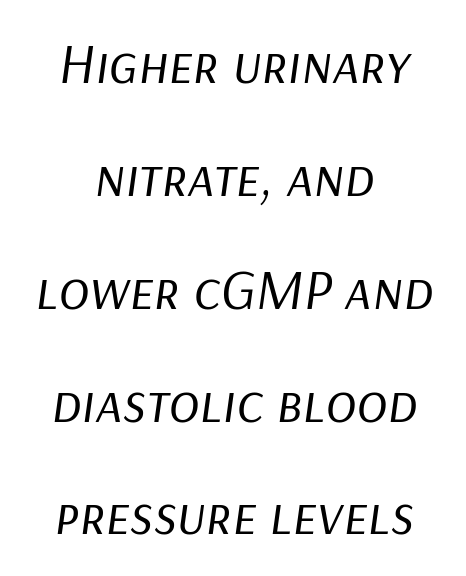
{"italic": "yes", "lean": "right", "slant_degrees": 9, "bold": "no", "weight": "regular", "width": "normal", "stroke_contrast": "low", "x_height": "medium", "monospaced": "no", "underline": "no", "align": "center", "line_spacing": "loose", "line_spacing_ratio": 1.98, "letter_spacing": "normal", "letter_spacing_em": 0.0, "glyph_px": 57}
